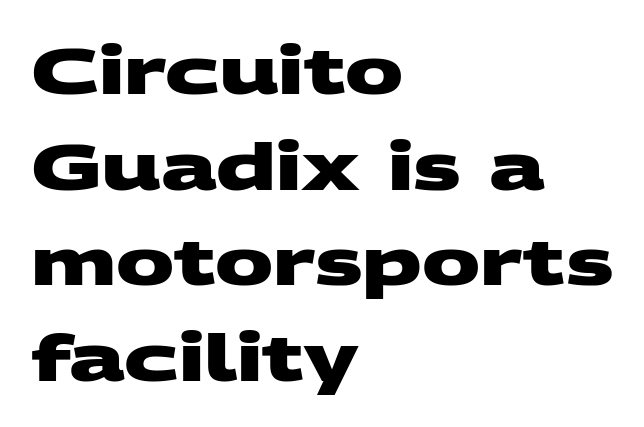
The string is rendered with underlining switched off. Looks like regular typesetting: each glyph gets only the width it needs. The face used here is rendered with its standard letterfit. Look at the stroke-to-counter ratio: heavy, a bold.
